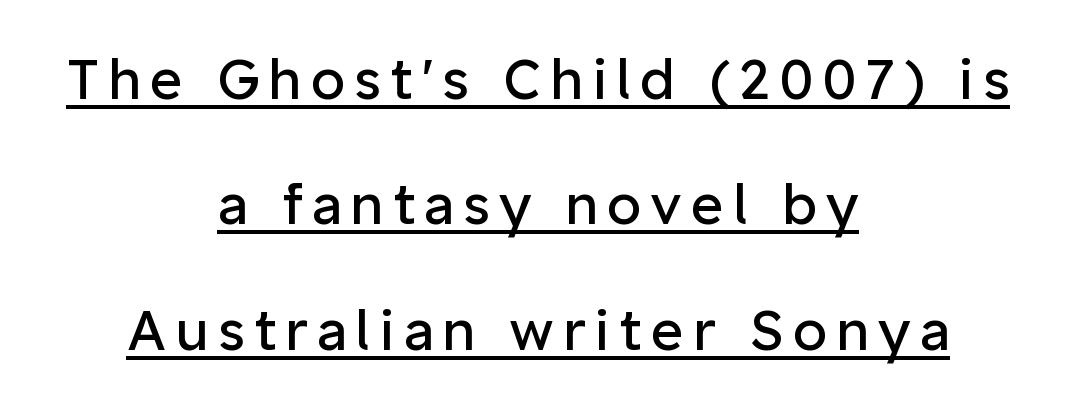
Q: Is the text bold? A: No.
Q: Is the text italic (slanted)? A: No, it is upright.
Q: Is the typeface a serif or a sans-serif typeface? A: Sans-serif.
Q: Is the text underlined? A: Yes.
Q: How is the paragraph aligned? A: Centered.
Q: Is the spacing between lines tight, normal or loose? A: Loose.
Q: Width (condensed, normal, or wide)? A: Normal.
Q: Stroke contrast? A: Low.
Q: x-height? A: Medium.
Q: Monospaced? A: No.
